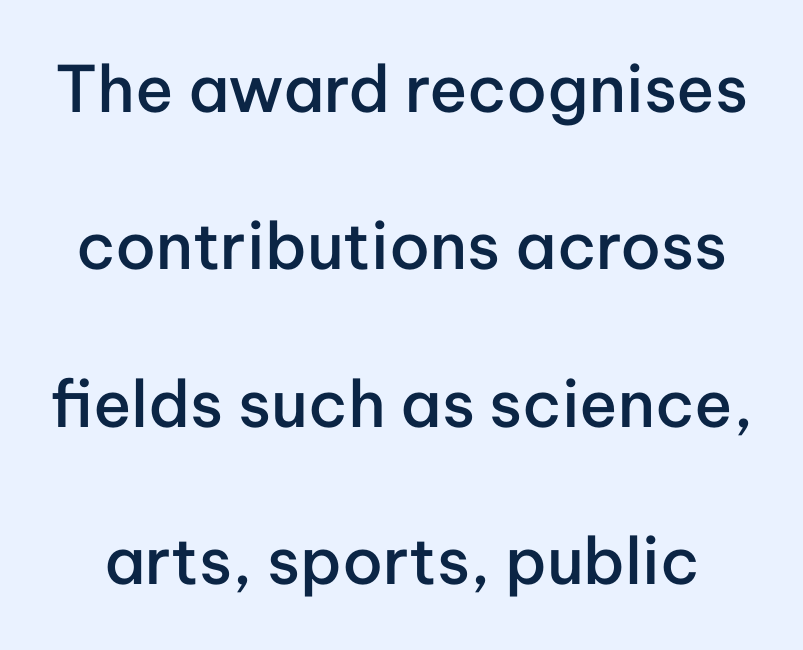
Rows of type keep a wide berth in the vertical direction. The letters sit at their default tracking, neither squeezed nor spread. I'd describe the lettering as semibold — firm but not a full bold. Typographically, this falls in the sans-serif category. Check under the words: just untouched page.
